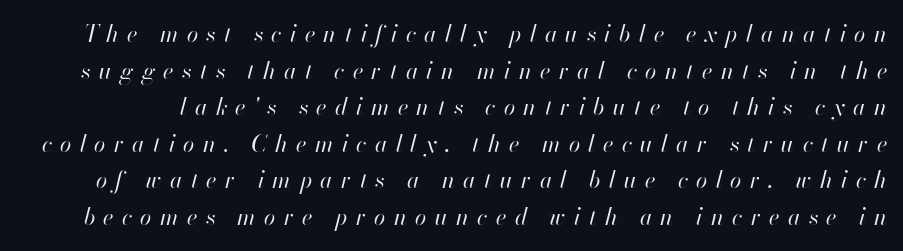
Q: Is the text bold? A: No.
Q: Is the text italic (slanted)? A: Yes, it leans right by about 13 degrees.
Q: Is the text underlined? A: No.
Q: Is the spacing between letters normal or unusually wide? A: Unusually wide.
Q: Is the spacing between lines tight, normal or loose? A: Normal.
